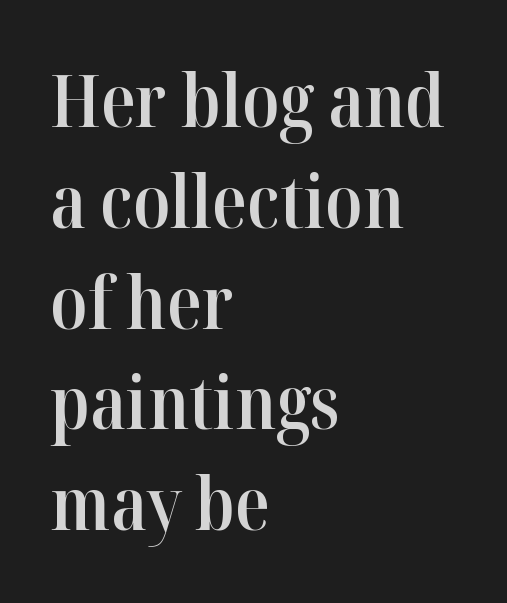
The image shows 72 px semibold serif type, upright; set left-aligned, normal line spacing (1.4x), normal letter spacing, not underlined; high stroke contrast and a medium x-height.
